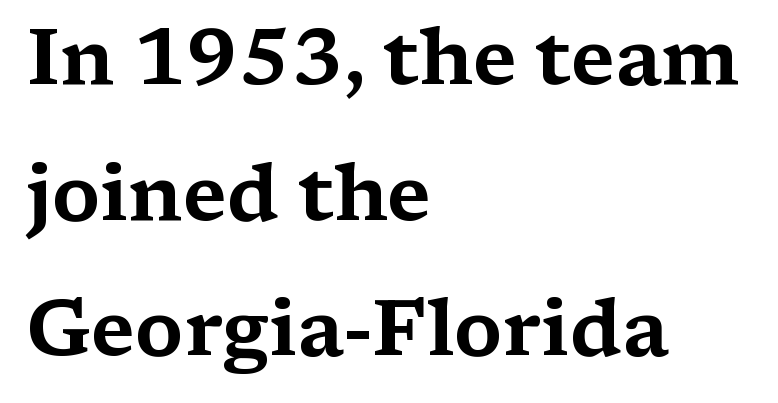
Honestly, the letter spacing is just normal — you wouldn't notice it. Each row of text sits above clean, open space. The rag falls on the right side of this text block. Think of a printed novel: that variable character pitch is what you see here. The type sits square on the baseline with zero lean.
